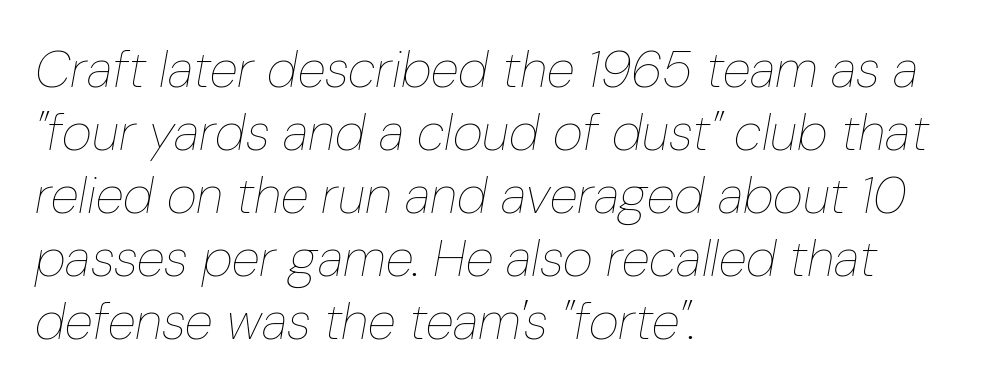
The image shows 52 px thin, condensed type, italic (leaning right); set left-aligned, line spacing 1.21x, normal letter spacing, not underlined; low stroke contrast and a medium x-height.
